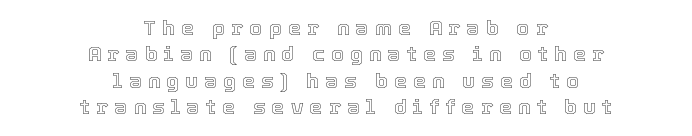
{"italic": "no", "underline": "no", "align": "center", "line_spacing": "normal", "line_spacing_ratio": 1.26, "letter_spacing": "wide", "letter_spacing_em": 0.29, "glyph_px": 21}
